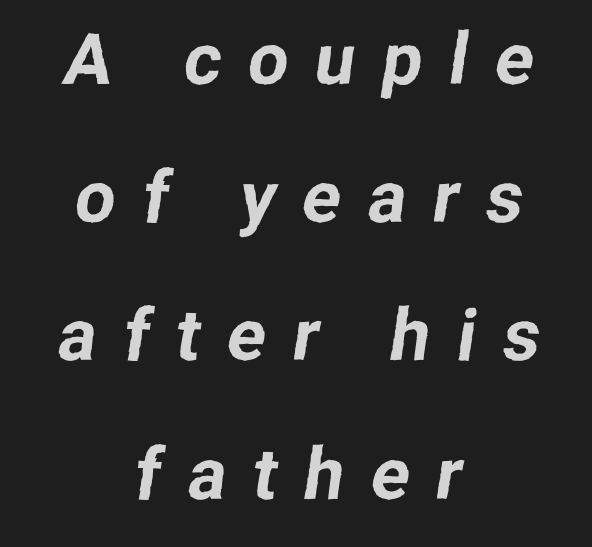
Q: Is the typeface a serif or a sans-serif typeface? A: Sans-serif.
Q: Is the text underlined? A: No.
Q: How is the paragraph aligned? A: Centered.
Q: Is the spacing between letters normal or unusually wide? A: Unusually wide.
Q: Is the spacing between lines tight, normal or loose? A: Loose.
Q: Width (condensed, normal, or wide)? A: Normal.
Q: Stroke contrast? A: Low.
Q: x-height? A: Medium.
Q: Monospaced? A: No.
